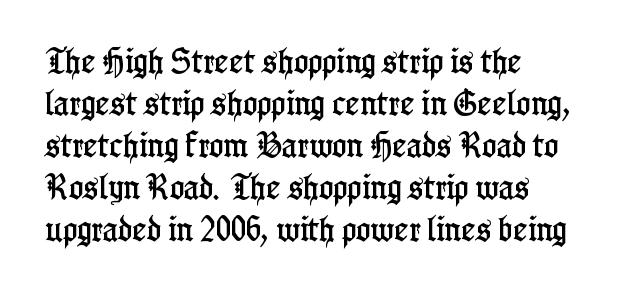
{"italic": "no", "underline": "no", "align": "left", "line_spacing": "normal", "line_spacing_ratio": 1.56, "letter_spacing": "normal", "letter_spacing_em": 0.0, "glyph_px": 27}
